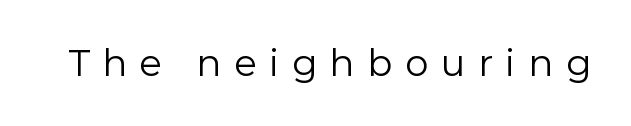
{"serif": "no", "italic": "no", "bold": "no", "weight": "regular", "width": "normal", "x_height": "medium", "monospaced": "no", "underline": "no", "letter_spacing": "wide", "letter_spacing_em": 0.34, "glyph_px": 37}
